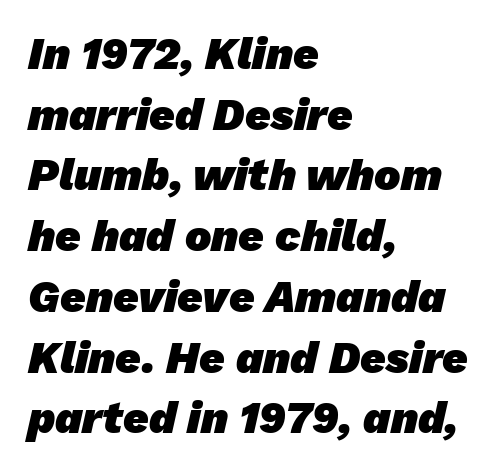
{"serif": "no", "bold": "yes", "weight": "heavy", "width": "normal", "stroke_contrast": "low", "x_height": "medium", "monospaced": "no", "underline": "no", "align": "left", "line_spacing": "normal", "line_spacing_ratio": 1.38, "letter_spacing": "normal", "letter_spacing_em": 0.0, "glyph_px": 44}
